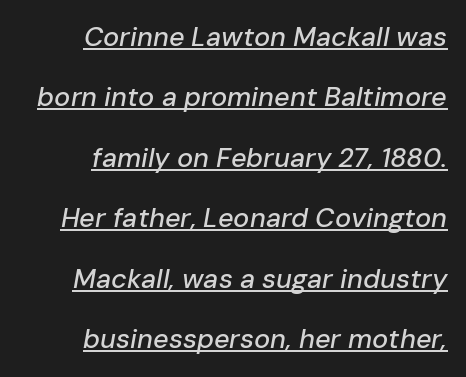
{"italic": "yes", "lean": "right", "slant_degrees": 10, "underline": "yes", "align": "right", "line_spacing": "loose", "line_spacing_ratio": 2.24, "letter_spacing": "normal", "letter_spacing_em": 0.0, "glyph_px": 27}
